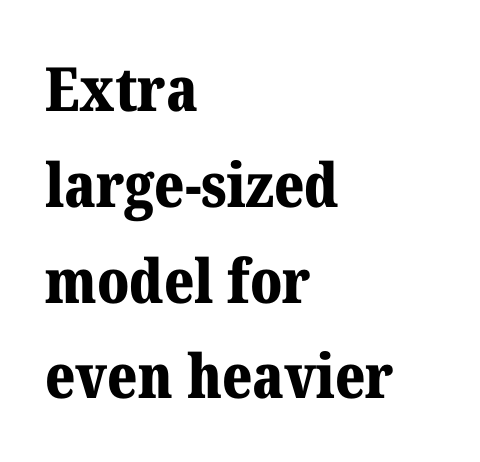
{"serif": "yes", "italic": "no", "bold": "yes", "weight": "bold", "width": "normal", "stroke_contrast": "medium", "x_height": "medium", "monospaced": "no", "underline": "no", "align": "left", "line_spacing": "normal", "line_spacing_ratio": 1.57, "letter_spacing": "normal", "letter_spacing_em": 0.0, "glyph_px": 61}
